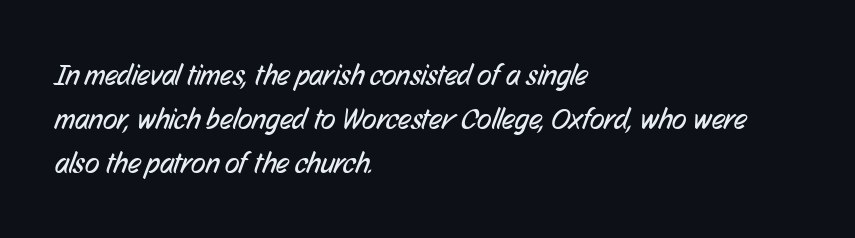
Q: Is the text bold? A: No.
Q: Is the typeface a serif or a sans-serif typeface? A: Sans-serif.
Q: Is the text underlined? A: No.
Q: How is the paragraph aligned? A: Left-aligned.
Q: Is the spacing between letters normal or unusually wide? A: Normal.
Q: Is the spacing between lines tight, normal or loose? A: Normal.
Q: Width (condensed, normal, or wide)? A: Condensed.
Q: Stroke contrast? A: Low.
Q: x-height? A: Medium.
Q: Monospaced? A: No.
